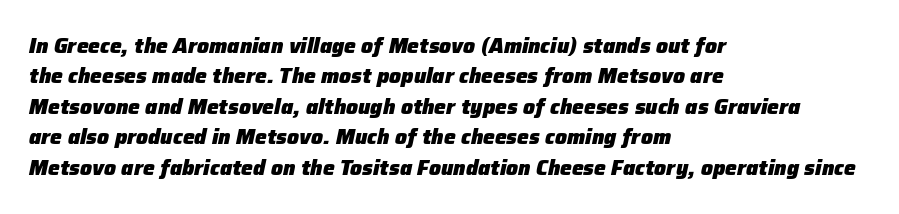
{"italic": "yes", "lean": "right", "slant_degrees": 12, "bold": "yes", "underline": "no", "align": "left", "line_spacing": "normal", "line_spacing_ratio": 1.45, "letter_spacing": "normal", "letter_spacing_em": 0.0, "glyph_px": 21}
